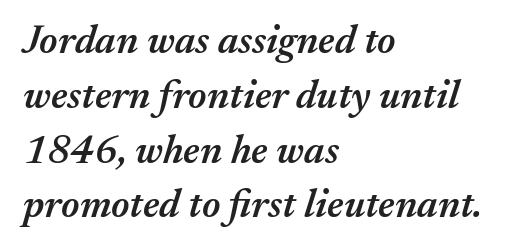
Q: Is the text bold? A: Semi-bold.
Q: Is the text italic (slanted)? A: Yes, it leans right by about 17 degrees.
Q: Is the text underlined? A: No.
Q: How is the paragraph aligned? A: Left-aligned.
Q: Is the spacing between letters normal or unusually wide? A: Normal.
Q: Is the spacing between lines tight, normal or loose? A: Normal.
Q: Width (condensed, normal, or wide)? A: Normal.
Q: Stroke contrast? A: Medium.
Q: x-height? A: Medium.
Q: Monospaced? A: No.
